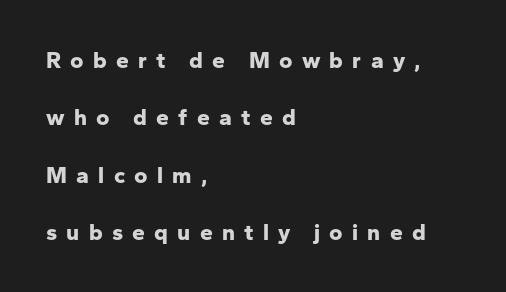
Q: Is the text bold? A: Yes.
Q: Is the text italic (slanted)? A: No, it is upright.
Q: Is the text underlined? A: No.
Q: How is the paragraph aligned? A: Left-aligned.
Q: Is the spacing between letters normal or unusually wide? A: Unusually wide.
Q: Is the spacing between lines tight, normal or loose? A: Loose.
